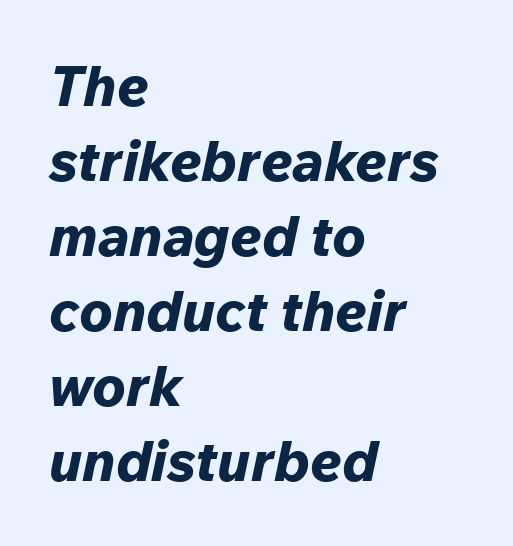
Characters follow at the spacing the type designer built in. These lines were composed using italics. The vertical gap from one line to the next is medium. The sample has been set heavy, in full bold. The rag falls on the right side of this text block.
